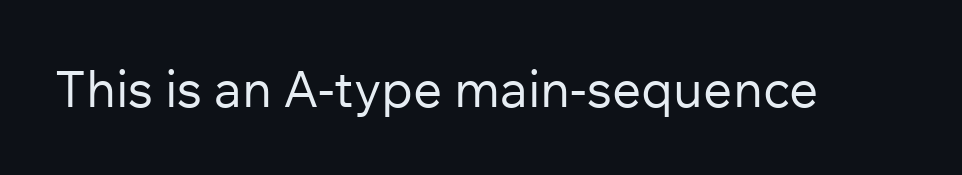
The image shows 51 px regular-weight sans-serif type, upright; set normal letter spacing, not underlined; low stroke contrast and a medium x-height.
